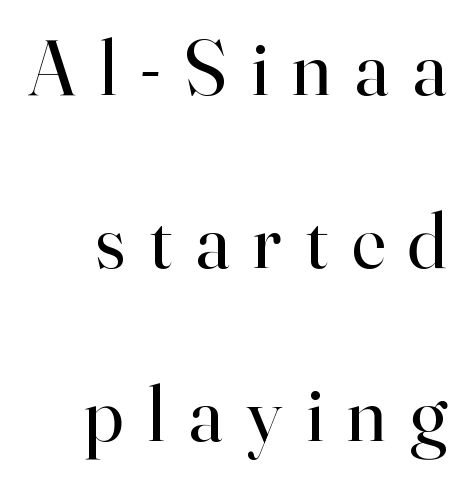
{"serif": "yes", "italic": "no", "bold": "no", "weight": "regular", "width": "normal", "stroke_contrast": "high", "x_height": "small", "monospaced": "no", "underline": "no", "align": "right", "line_spacing": "loose", "line_spacing_ratio": 2.19, "letter_spacing": "wide", "letter_spacing_em": 0.3, "glyph_px": 79}
